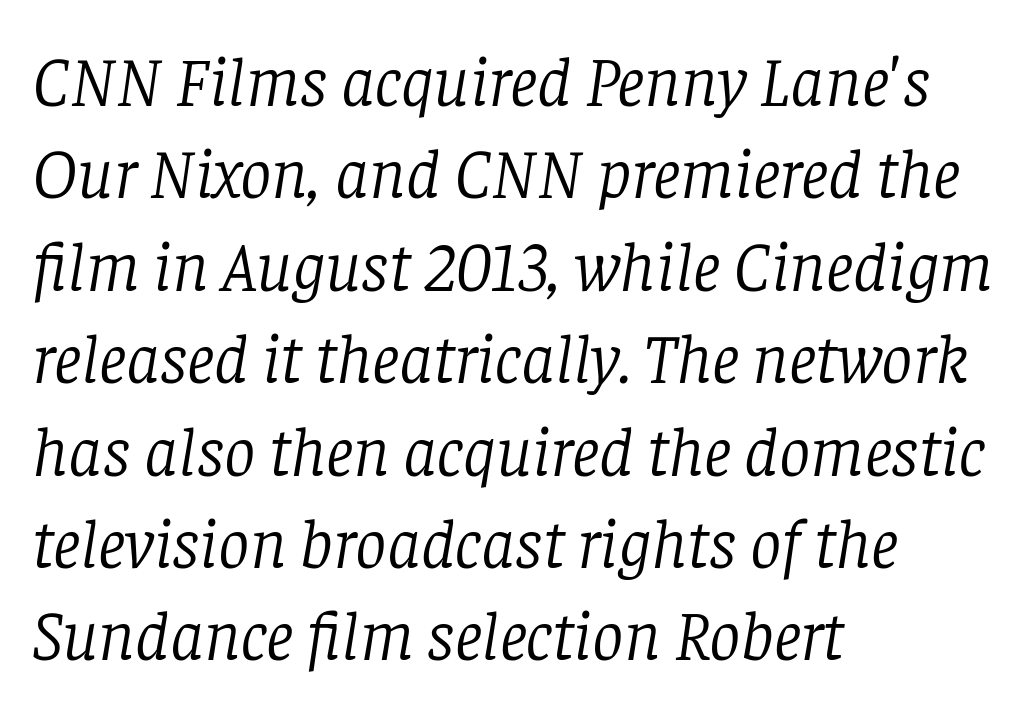
The letterforms sit shoulder to shoulder at normal distance. Each letter keeps its own natural width here, so spacing adapts to shape. If you measured baseline to baseline, you'd find a middling distance. This is serif lettering, the kind often seen in printed books. On a weight scale, this lands at 450 or below.
